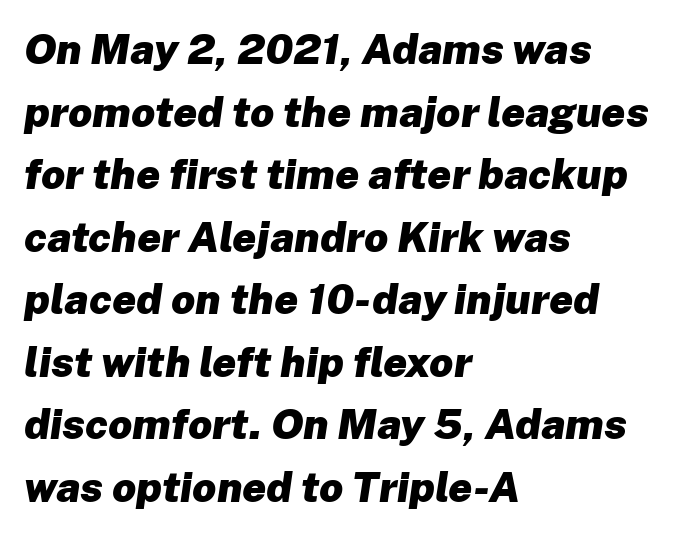
Q: Is the text bold? A: Yes.
Q: Is the text italic (slanted)? A: Yes, it leans right by about 8 degrees.
Q: Is the text underlined? A: No.
Q: How is the paragraph aligned? A: Left-aligned.
Q: Is the spacing between letters normal or unusually wide? A: Normal.
Q: Is the spacing between lines tight, normal or loose? A: Normal.
Q: Width (condensed, normal, or wide)? A: Normal.
Q: Stroke contrast? A: Low.
Q: x-height? A: Medium.
Q: Monospaced? A: No.
